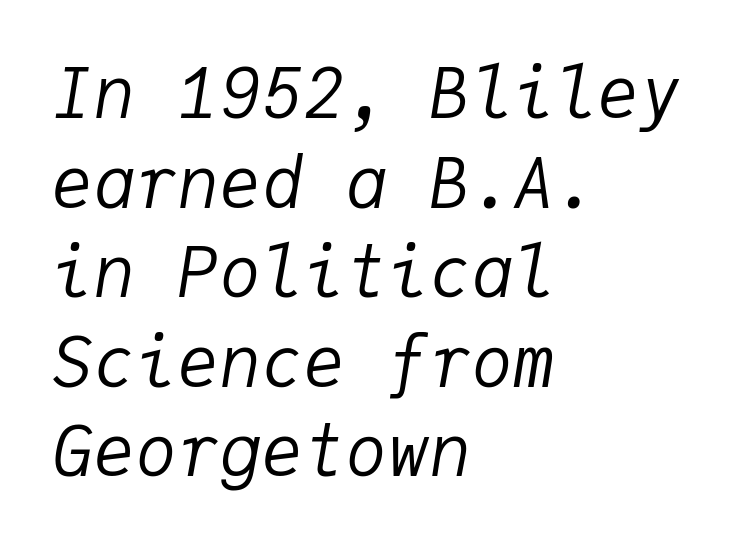
The image shows 70 px regular-weight type, italic (leaning right), monospaced; set left-aligned, normal line spacing (1.28x), normal letter spacing, not underlined; low stroke contrast and a medium x-height.
